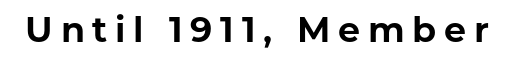
{"serif": "no", "italic": "no", "bold": "yes", "weight": "bold", "width": "normal", "stroke_contrast": "low", "x_height": "medium", "monospaced": "no", "underline": "no", "letter_spacing": "wide", "letter_spacing_em": 0.22, "glyph_px": 35}
